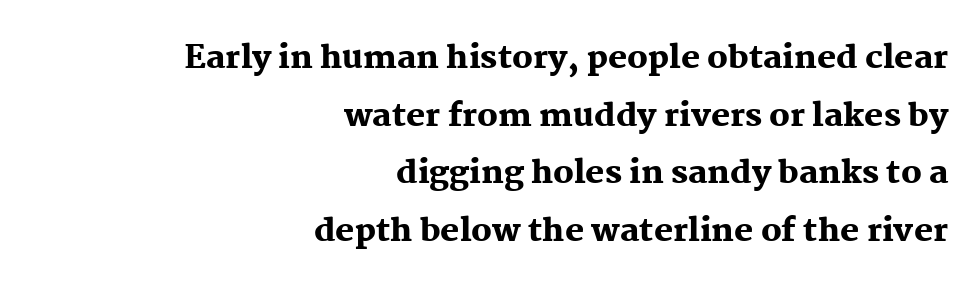
Q: Is the text bold? A: Yes.
Q: Is the text italic (slanted)? A: No, it is upright.
Q: Is the typeface a serif or a sans-serif typeface? A: Serif.
Q: Is the text underlined? A: No.
Q: How is the paragraph aligned? A: Right-aligned.
Q: Is the spacing between letters normal or unusually wide? A: Normal.
Q: Width (condensed, normal, or wide)? A: Normal.
Q: Stroke contrast? A: Medium.
Q: x-height? A: Medium.
Q: Monospaced? A: No.
